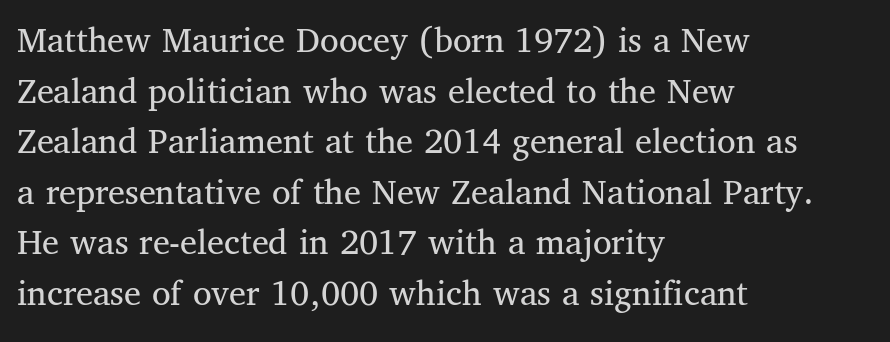
Q: Is the text bold? A: No.
Q: Is the text italic (slanted)? A: No, it is upright.
Q: Is the typeface a serif or a sans-serif typeface? A: Serif.
Q: Is the text underlined? A: No.
Q: How is the paragraph aligned? A: Left-aligned.
Q: Is the spacing between letters normal or unusually wide? A: Normal.
Q: Is the spacing between lines tight, normal or loose? A: Normal.
Q: Width (condensed, normal, or wide)? A: Normal.
Q: Stroke contrast? A: Medium.
Q: x-height? A: Medium.
Q: Monospaced? A: No.
